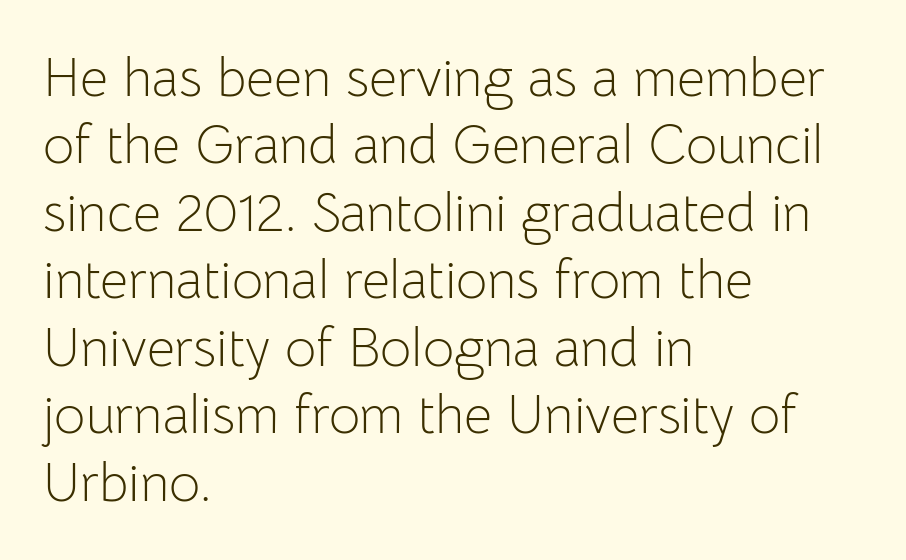
Each letter keeps its own natural width here, so spacing adapts to shape. Characters follow at the spacing the type designer built in. Summary of vertical rhythm: regular, with standard interline spacing. Only glyphs here, with clear space below each row.
